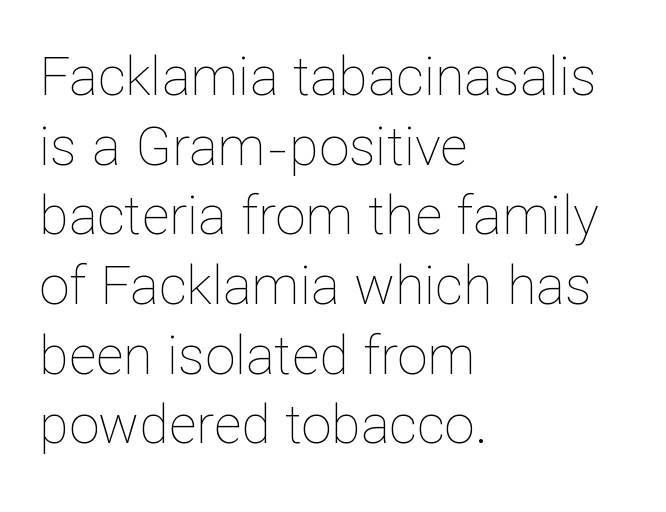
Q: Is the text bold? A: No.
Q: Is the text italic (slanted)? A: No, it is upright.
Q: Is the text underlined? A: No.
Q: How is the paragraph aligned? A: Left-aligned.
Q: Is the spacing between letters normal or unusually wide? A: Normal.
Q: Is the spacing between lines tight, normal or loose? A: Normal.
Q: Width (condensed, normal, or wide)? A: Normal.
Q: Stroke contrast? A: Low.
Q: x-height? A: Medium.
Q: Monospaced? A: No.
